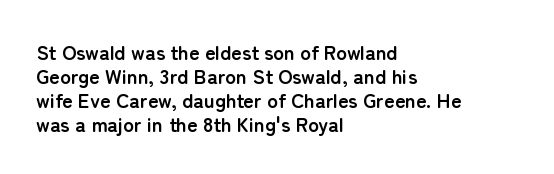
Posture: upright roman. Between one letter and the next there's only the usual sliver of space. Layout note: lines flush left. Clear beneath every line of the passage. The characters look thick and weighty, a clear bold.
